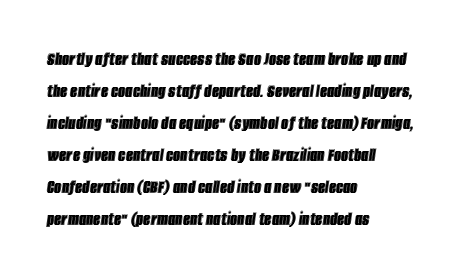
Q: Is the text italic (slanted)? A: Yes, it leans right by about 8 degrees.
Q: Is the text underlined? A: No.
Q: How is the paragraph aligned? A: Left-aligned.
Q: Is the spacing between letters normal or unusually wide? A: Normal.
Q: Is the spacing between lines tight, normal or loose? A: Normal.
